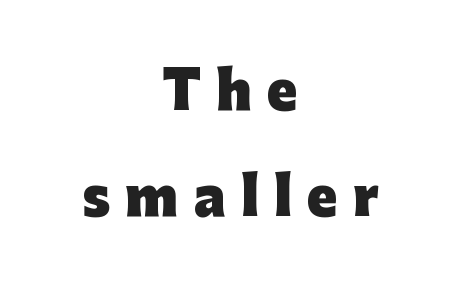
The image shows 51 px heavy sans-serif type, upright; set centered, loose line spacing (2.08x), unusually wide letter spacing (+0.3 em), not underlined; low stroke contrast and a medium x-height.
